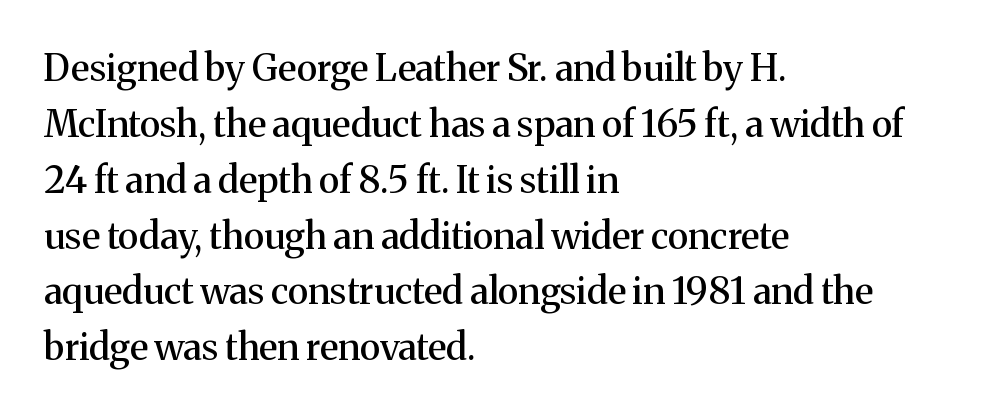
The image shows 37 px serif type, upright; set left-aligned, normal line spacing (1.51x), normal letter spacing, not underlined; medium stroke contrast and a medium x-height.
